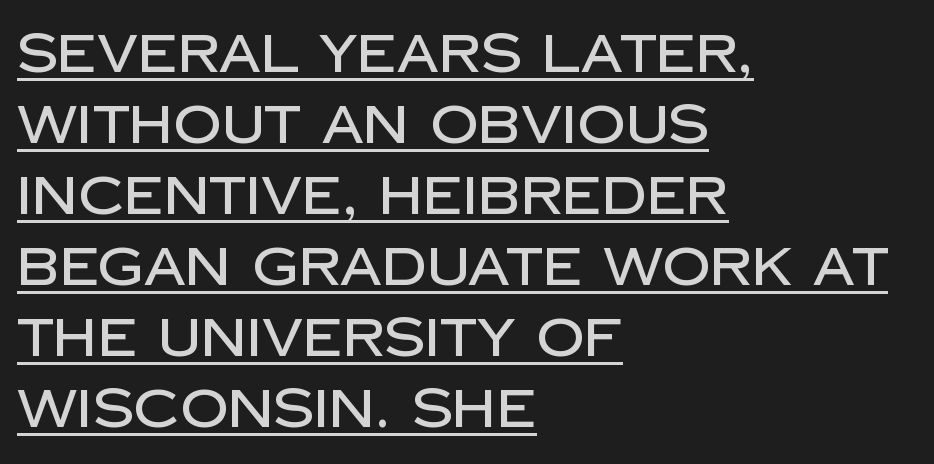
Q: Is the text italic (slanted)? A: No, it is upright.
Q: Is the typeface a serif or a sans-serif typeface? A: Sans-serif.
Q: Is the text underlined? A: Yes.
Q: How is the paragraph aligned? A: Left-aligned.
Q: Is the spacing between letters normal or unusually wide? A: Normal.
Q: Is the spacing between lines tight, normal or loose? A: Normal.
Q: Width (condensed, normal, or wide)? A: Normal.
Q: Stroke contrast? A: Low.
Q: x-height? A: Large.
Q: Monospaced? A: No.
